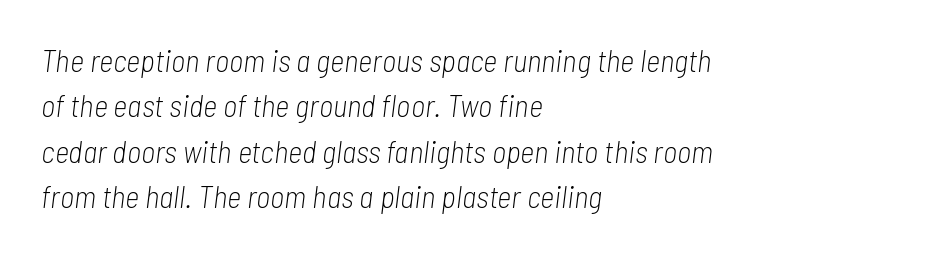
Q: Is the text bold? A: No.
Q: Is the text italic (slanted)? A: Yes, it leans right by about 7 degrees.
Q: Is the text underlined? A: No.
Q: How is the paragraph aligned? A: Left-aligned.
Q: Is the spacing between letters normal or unusually wide? A: Normal.
Q: Is the spacing between lines tight, normal or loose? A: Normal.
Q: Width (condensed, normal, or wide)? A: Condensed.
Q: Stroke contrast? A: Low.
Q: x-height? A: Medium.
Q: Monospaced? A: No.
